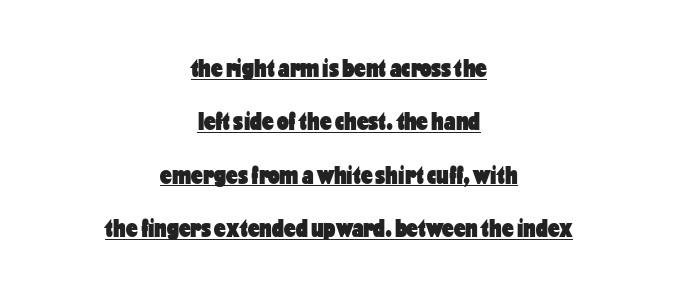
The image shows 26 px bold type, upright; set centered, loose line spacing (2.05x), normal letter spacing, underlined.
